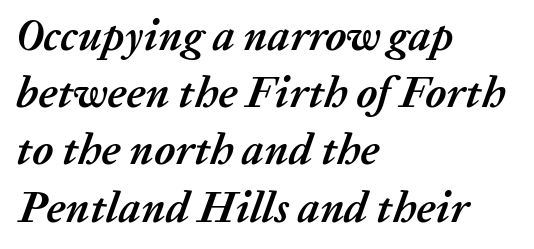
{"italic": "yes", "lean": "right", "slant_degrees": 20, "bold": "yes", "weight": "semibold", "width": "normal", "stroke_contrast": "medium", "x_height": "medium", "monospaced": "no", "underline": "no", "align": "left", "line_spacing": "normal", "line_spacing_ratio": 1.3, "letter_spacing": "normal", "letter_spacing_em": 0.0, "glyph_px": 44}
